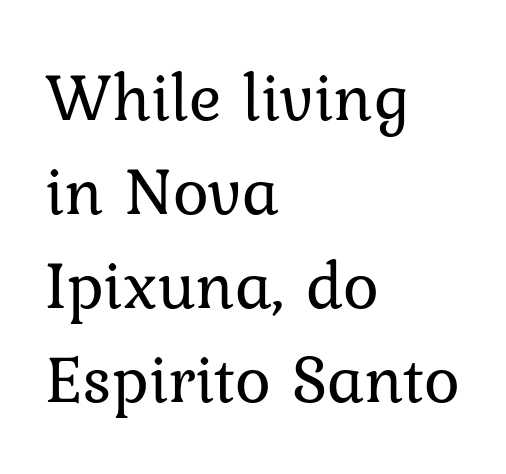
The image shows 68 px regular-weight serif type, upright; set left-aligned, normal line spacing (1.38x), normal letter spacing, not underlined; low stroke contrast and a medium x-height.
